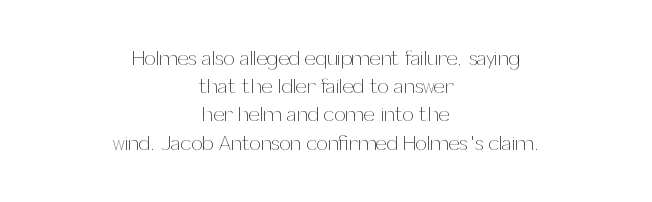
Q: Is the text bold? A: No.
Q: Is the text italic (slanted)? A: No, it is upright.
Q: Is the text underlined? A: No.
Q: How is the paragraph aligned? A: Centered.
Q: Is the spacing between letters normal or unusually wide? A: Normal.
Q: Is the spacing between lines tight, normal or loose? A: Normal.
